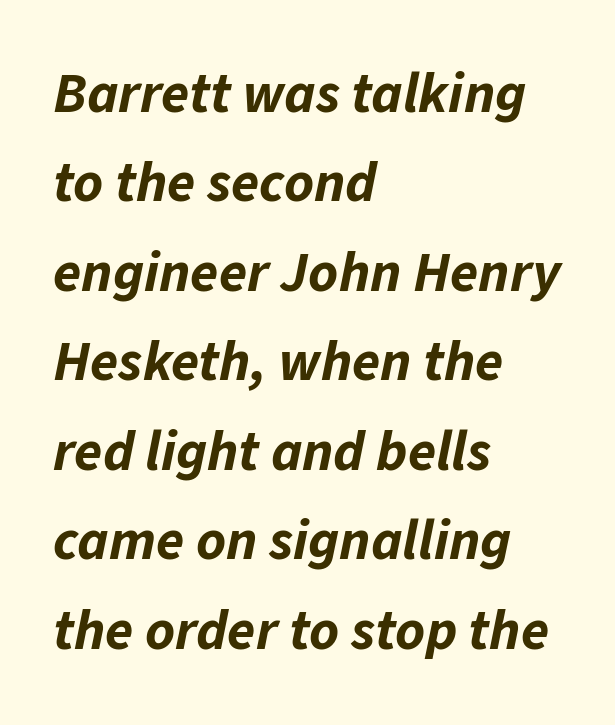
Tracking value appears to be zero — textbook default spacing. The whole block is typeset with a tilt. Here the designer chose a conventional face with non-uniform glyph widths. I'd describe the lettering as bold — thick and assertive. Every row of glyphs begins at an identical x-position on the left. Rows of type keep a routine distance in the vertical direction.
